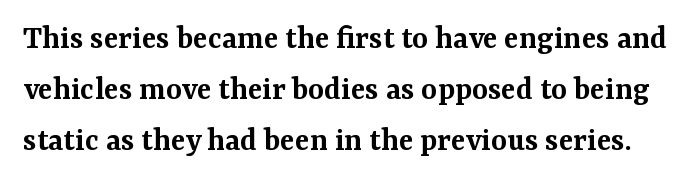
{"serif": "yes", "italic": "no", "bold": "semi", "weight": "semibold", "width": "normal", "stroke_contrast": "medium", "x_height": "medium", "monospaced": "no", "underline": "no", "line_spacing": "normal", "line_spacing_ratio": 1.5, "letter_spacing": "normal", "letter_spacing_em": 0.0, "glyph_px": 34}
